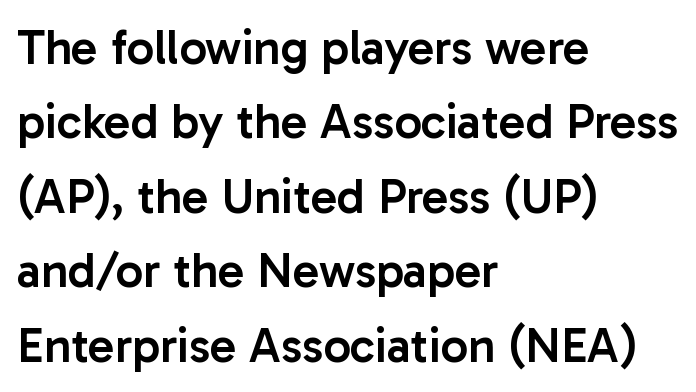
Q: Is the text bold? A: Semi-bold.
Q: Is the text italic (slanted)? A: No, it is upright.
Q: Is the typeface a serif or a sans-serif typeface? A: Sans-serif.
Q: Is the text underlined? A: No.
Q: How is the paragraph aligned? A: Left-aligned.
Q: Is the spacing between letters normal or unusually wide? A: Normal.
Q: Is the spacing between lines tight, normal or loose? A: Normal.
Q: Width (condensed, normal, or wide)? A: Normal.
Q: Stroke contrast? A: Low.
Q: x-height? A: Medium.
Q: Monospaced? A: No.
